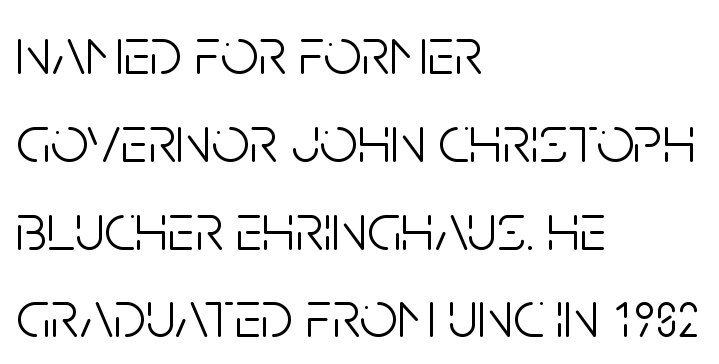
Q: Is the text bold? A: No.
Q: Is the text italic (slanted)? A: No, it is upright.
Q: Is the typeface a serif or a sans-serif typeface? A: Sans-serif.
Q: Is the text underlined? A: No.
Q: How is the paragraph aligned? A: Left-aligned.
Q: Is the spacing between letters normal or unusually wide? A: Normal.
Q: Is the spacing between lines tight, normal or loose? A: Normal.
Q: Width (condensed, normal, or wide)? A: Condensed.
Q: Stroke contrast? A: Low.
Q: x-height? A: Large.
Q: Monospaced? A: No.
